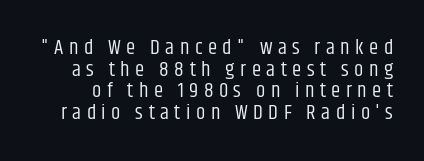
Compared with typical paragraphs, the rows here are closer together. This rendering widens character spacing well past its baseline value. The foot of each line stays bare and open. Weight: regular or lighter. Vertical strokes here are truly vertical.
